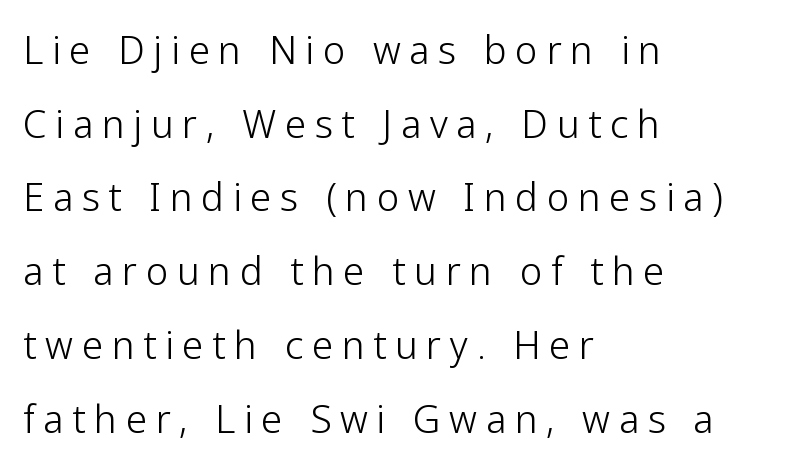
{"serif": "no", "italic": "no", "bold": "no", "weight": "light", "width": "normal", "stroke_contrast": "low", "x_height": "medium", "monospaced": "no", "underline": "no", "align": "left", "line_spacing": "loose", "line_spacing_ratio": 1.94, "letter_spacing": "wide", "letter_spacing_em": 0.23, "glyph_px": 38}
